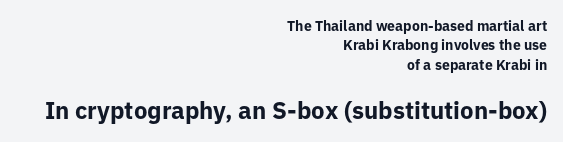
Of the two passages, the one underneath uses the larger point size. All the whitespace from short lines collects on the left. Plain, unruled lines of type. The face used here is rendered with its standard letterfit.
